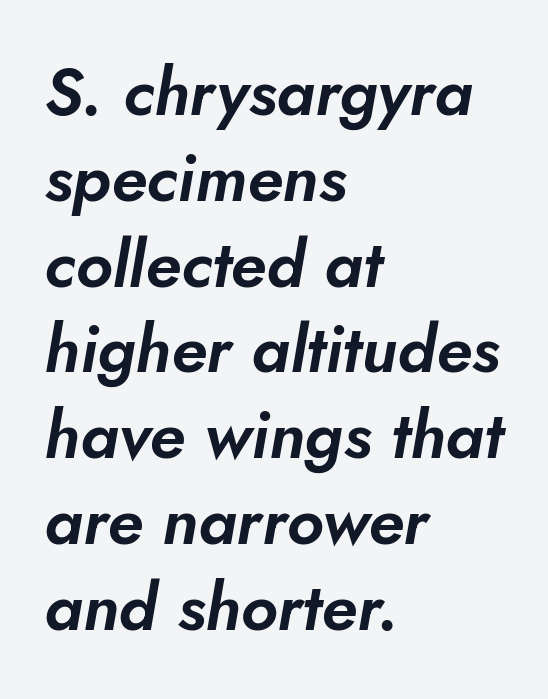
Q: Is the text italic (slanted)? A: Yes, it leans right by about 5 degrees.
Q: Is the text underlined? A: No.
Q: How is the paragraph aligned? A: Left-aligned.
Q: Is the spacing between letters normal or unusually wide? A: Normal.
Q: Is the spacing between lines tight, normal or loose? A: Normal.
Q: Width (condensed, normal, or wide)? A: Normal.
Q: Stroke contrast? A: Low.
Q: x-height? A: Small.
Q: Monospaced? A: No.
